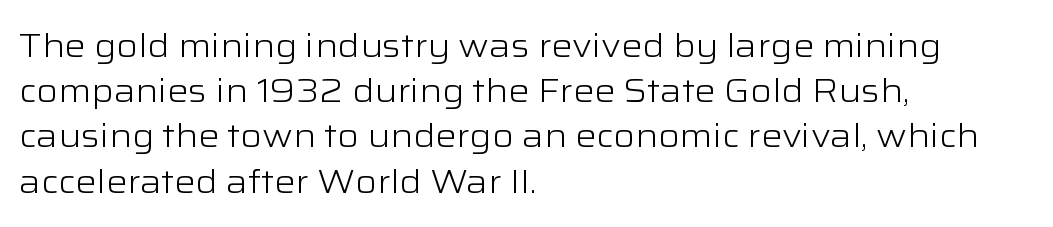
{"serif": "no", "italic": "no", "bold": "no", "weight": "light", "width": "wide", "stroke_contrast": "low", "x_height": "medium", "monospaced": "no", "underline": "no", "align": "left", "line_spacing": "normal", "line_spacing_ratio": 1.37, "letter_spacing": "normal", "letter_spacing_em": 0.0, "glyph_px": 33}
